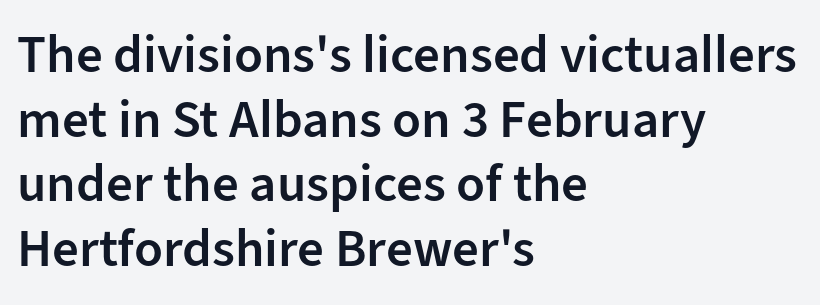
The image shows 53 px semibold sans-serif type, upright; set left-aligned, line spacing 1.22x, normal letter spacing, not underlined; low stroke contrast and a medium x-height.
